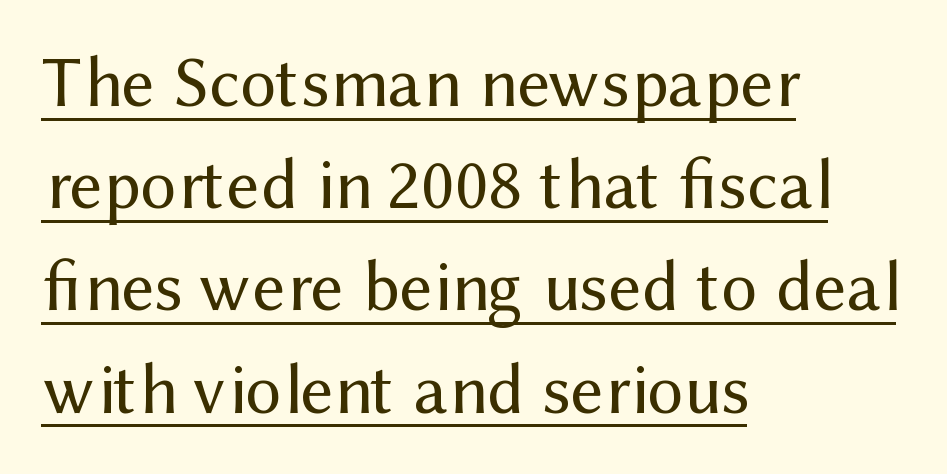
{"serif": "no", "italic": "no", "bold": "no", "weight": "regular", "width": "normal", "stroke_contrast": "medium", "x_height": "medium", "monospaced": "no", "underline": "yes", "align": "left", "line_spacing": "normal", "line_spacing_ratio": 1.42, "letter_spacing": "normal", "letter_spacing_em": 0.0, "glyph_px": 72}
